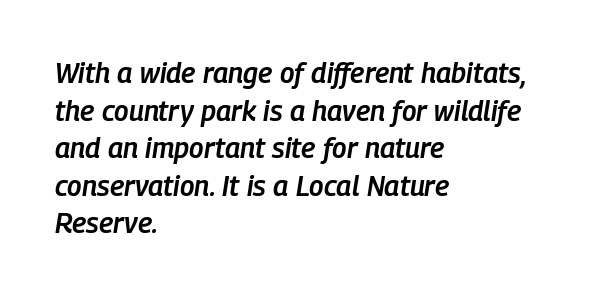
Q: Is the text bold? A: Semi-bold.
Q: Is the text italic (slanted)? A: Yes, it leans right by about 9 degrees.
Q: Is the text underlined? A: No.
Q: How is the paragraph aligned? A: Left-aligned.
Q: Is the spacing between letters normal or unusually wide? A: Normal.
Q: Is the spacing between lines tight, normal or loose? A: Normal.
Q: Width (condensed, normal, or wide)? A: Condensed.
Q: Stroke contrast? A: Low.
Q: x-height? A: Medium.
Q: Monospaced? A: No.
